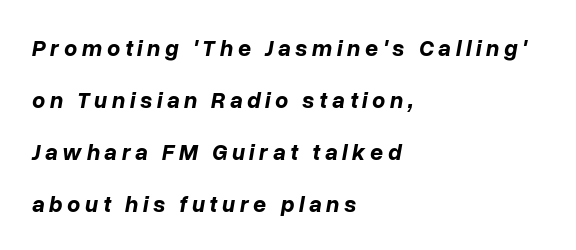
Q: Is the text bold? A: Yes.
Q: Is the text italic (slanted)? A: Yes, it leans right by about 10 degrees.
Q: Is the text underlined? A: No.
Q: How is the paragraph aligned? A: Left-aligned.
Q: Is the spacing between letters normal or unusually wide? A: Unusually wide.
Q: Is the spacing between lines tight, normal or loose? A: Loose.
